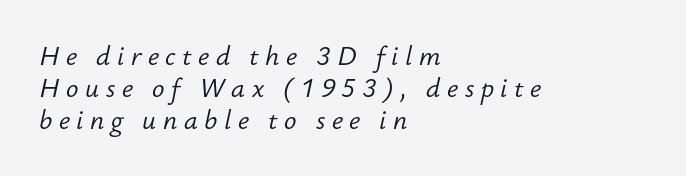
The image shows 26 px text type, italic (leaning right); set left-aligned, line spacing 1.23x, unusually wide letter spacing (+0.25 em), not underlined.
